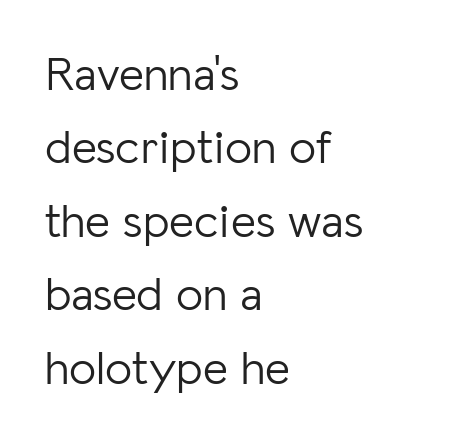
Nothing heavy about these letters — not bold at all. Varying glyph widths throughout — classic text-font behaviour. The font family rendered here belongs to the sans-serif group. The space between consecutive lines is moderate. Which margin do the lines hug? The left one — the right edge is uneven. The space beneath each line is pristine and unruled.
